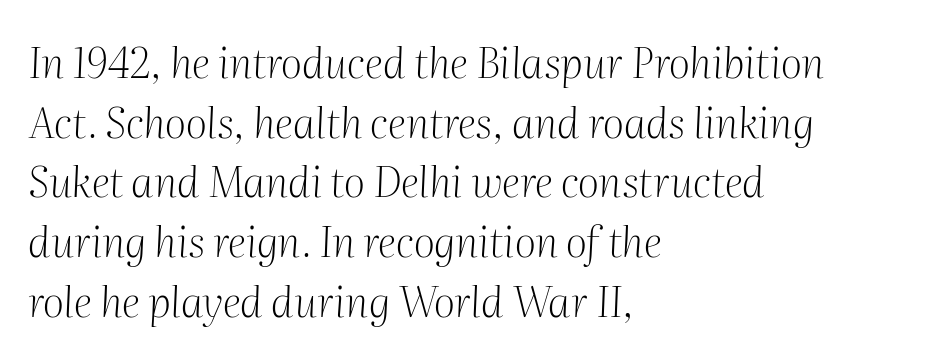
The image shows 42 px light serif type, italic (leaning right); set left-aligned, normal line spacing (1.42x), normal letter spacing, not underlined; medium stroke contrast and a medium x-height.
